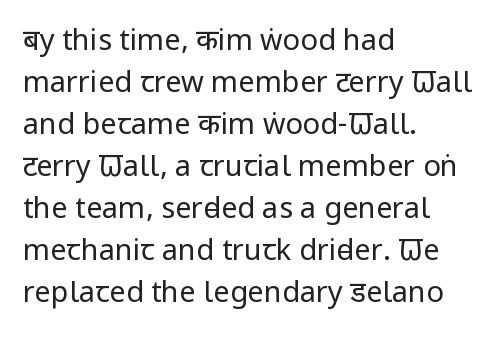
Q: Is the text bold? A: No.
Q: Is the text italic (slanted)? A: No, it is upright.
Q: Is the typeface a serif or a sans-serif typeface? A: Sans-serif.
Q: Is the text underlined? A: No.
Q: How is the paragraph aligned? A: Left-aligned.
Q: Is the spacing between letters normal or unusually wide? A: Normal.
Q: Is the spacing between lines tight, normal or loose? A: Normal.
Q: Width (condensed, normal, or wide)? A: Condensed.
Q: Stroke contrast? A: Low.
Q: x-height? A: Large.
Q: Monospaced? A: No.
